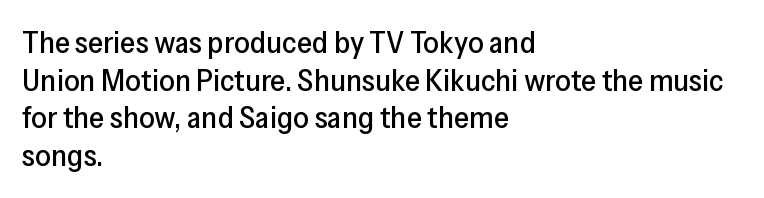
The image shows 31 px sans-serif type, upright; set left-aligned, line spacing 1.21x, normal letter spacing, not underlined; low stroke contrast and a medium x-height.
